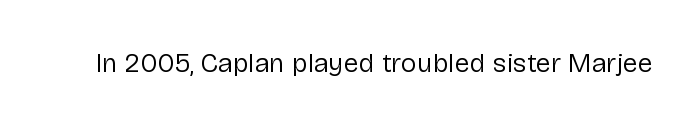
The image shows 27 px text type, upright; set normal letter spacing, not underlined.
